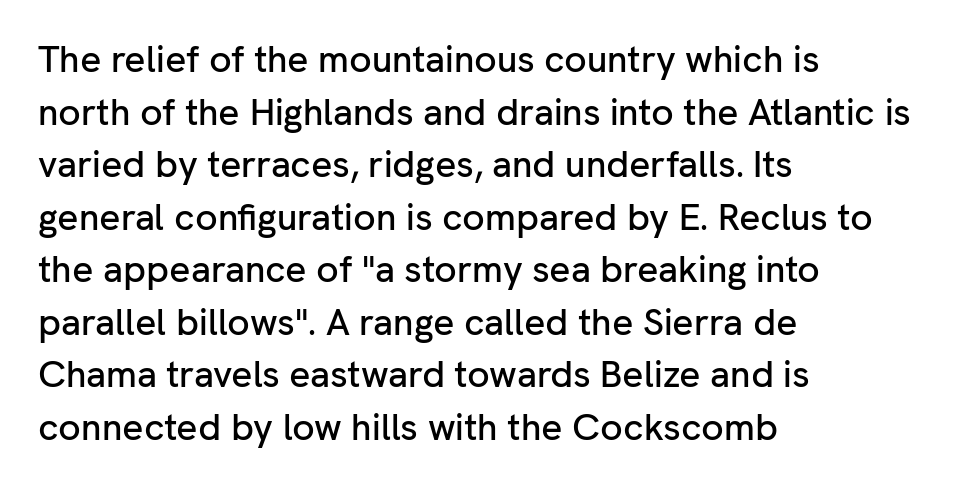
The image shows 37 px sans-serif type, upright; set left-aligned, normal line spacing (1.42x), normal letter spacing, not underlined; low stroke contrast and a medium x-height.
